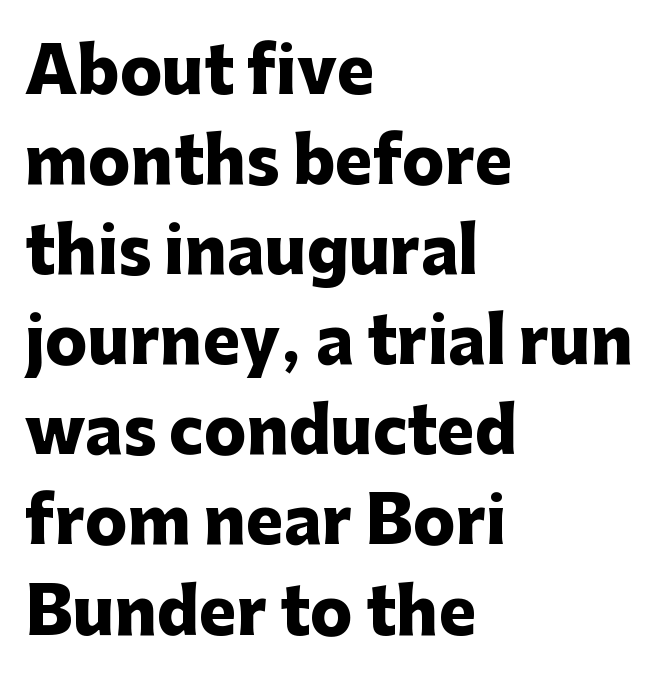
Q: Is the text bold? A: Yes.
Q: Is the text italic (slanted)? A: No, it is upright.
Q: Is the typeface a serif or a sans-serif typeface? A: Sans-serif.
Q: Is the text underlined? A: No.
Q: How is the paragraph aligned? A: Left-aligned.
Q: Is the spacing between letters normal or unusually wide? A: Normal.
Q: Is the spacing between lines tight, normal or loose? A: Normal.
Q: Width (condensed, normal, or wide)? A: Normal.
Q: Stroke contrast? A: Low.
Q: x-height? A: Medium.
Q: Monospaced? A: No.
